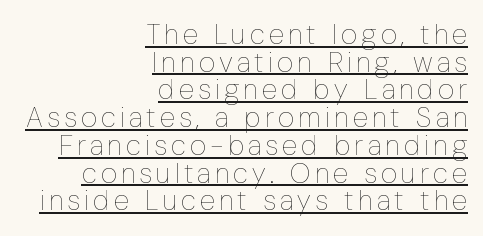
{"italic": "no", "bold": "no", "weight": "thin", "width": "condensed", "stroke_contrast": "low", "x_height": "medium", "monospaced": "no", "underline": "yes", "align": "right", "line_spacing": "tight", "line_spacing_ratio": 0.99, "glyph_px": 28}
